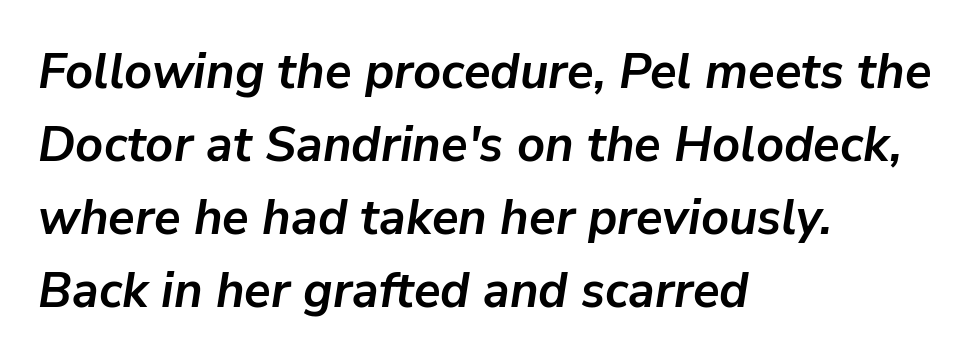
Q: Is the text bold? A: Yes.
Q: Is the text italic (slanted)? A: Yes, it leans right by about 9 degrees.
Q: Is the text underlined? A: No.
Q: How is the paragraph aligned? A: Left-aligned.
Q: Is the spacing between letters normal or unusually wide? A: Normal.
Q: Is the spacing between lines tight, normal or loose? A: Normal.
Q: Width (condensed, normal, or wide)? A: Normal.
Q: Stroke contrast? A: Low.
Q: x-height? A: Medium.
Q: Monospaced? A: No.
